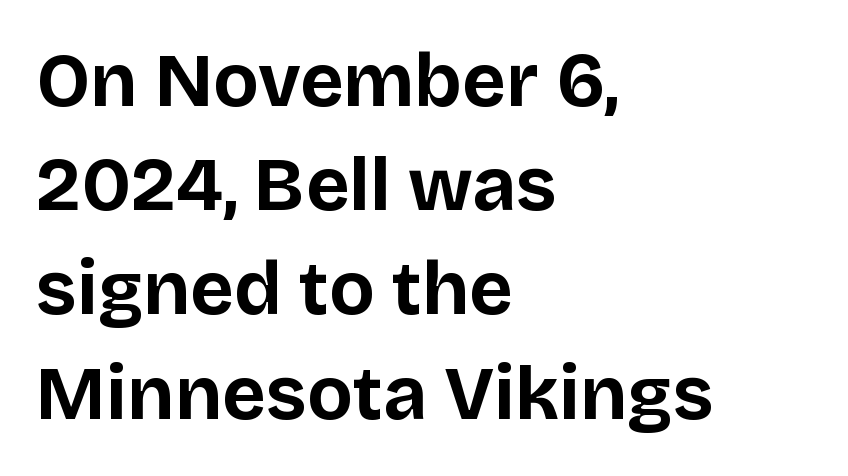
Q: Is the text bold? A: Yes.
Q: Is the text italic (slanted)? A: No, it is upright.
Q: Is the typeface a serif or a sans-serif typeface? A: Sans-serif.
Q: Is the text underlined? A: No.
Q: How is the paragraph aligned? A: Left-aligned.
Q: Is the spacing between letters normal or unusually wide? A: Normal.
Q: Is the spacing between lines tight, normal or loose? A: Normal.
Q: Width (condensed, normal, or wide)? A: Normal.
Q: Stroke contrast? A: Low.
Q: x-height? A: Large.
Q: Monospaced? A: No.
